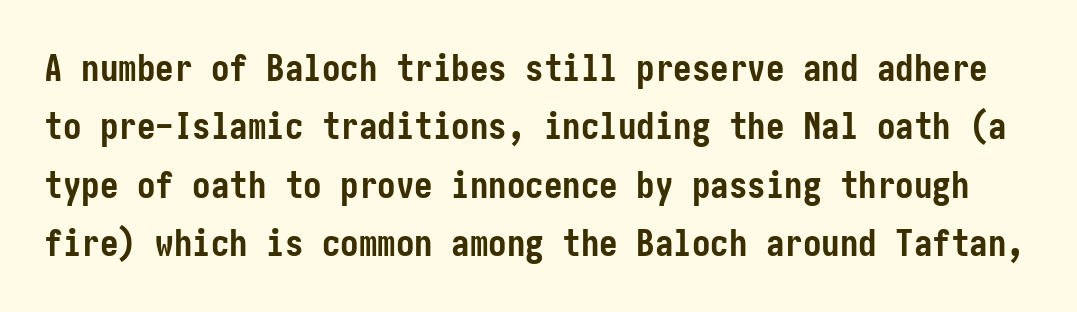
The image shows 37 px semibold, condensed sans-serif type, upright; set normal line spacing (1.58x), normal letter spacing, not underlined; low stroke contrast and a medium x-height.
